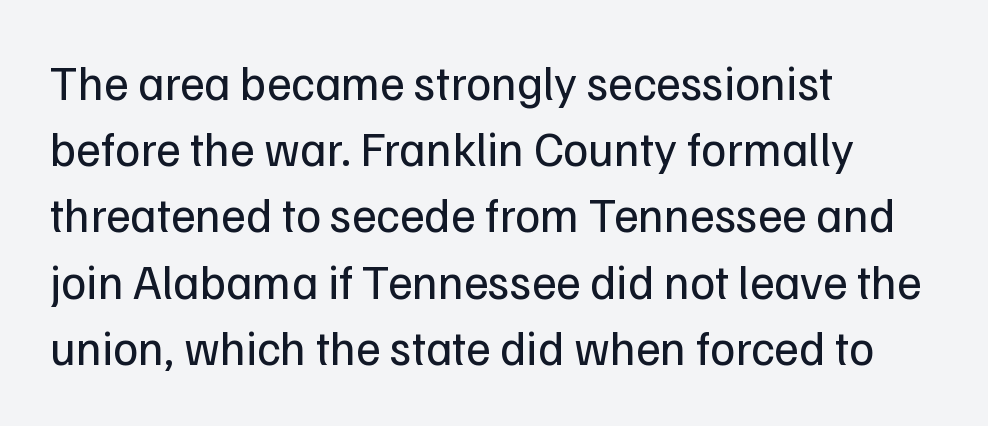
The image shows 48 px regular-weight sans-serif type, upright; set left-aligned, normal line spacing (1.38x), normal letter spacing, not underlined; low stroke contrast and a medium x-height.
